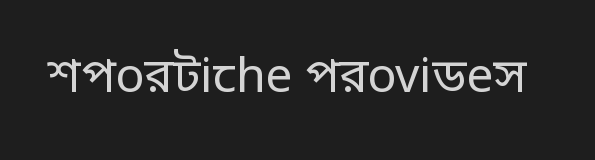
{"serif": "no", "italic": "no", "bold": "no", "weight": "regular", "width": "normal", "stroke_contrast": "low", "x_height": "medium", "monospaced": "no", "underline": "no", "letter_spacing": "normal", "letter_spacing_em": 0.0, "glyph_px": 48}
